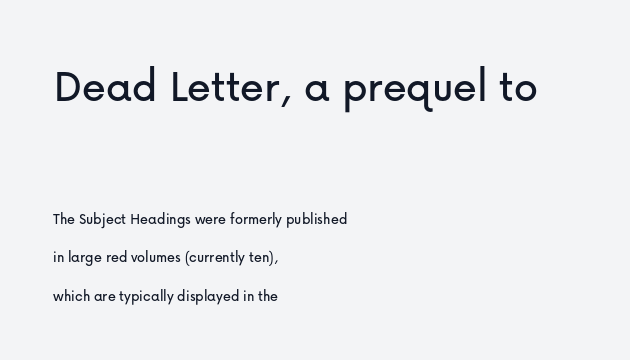
{"serif": "no", "italic": "no", "width": "normal", "stroke_contrast": "low", "x_height": "medium", "monospaced": "no", "underline": "no", "align": "left", "line_spacing": "loose", "line_spacing_ratio": 2.42, "letter_spacing": "normal", "letter_spacing_em": 0.0, "larger_block": "first", "size_ratio": 3.0, "glyph_px": 48}
